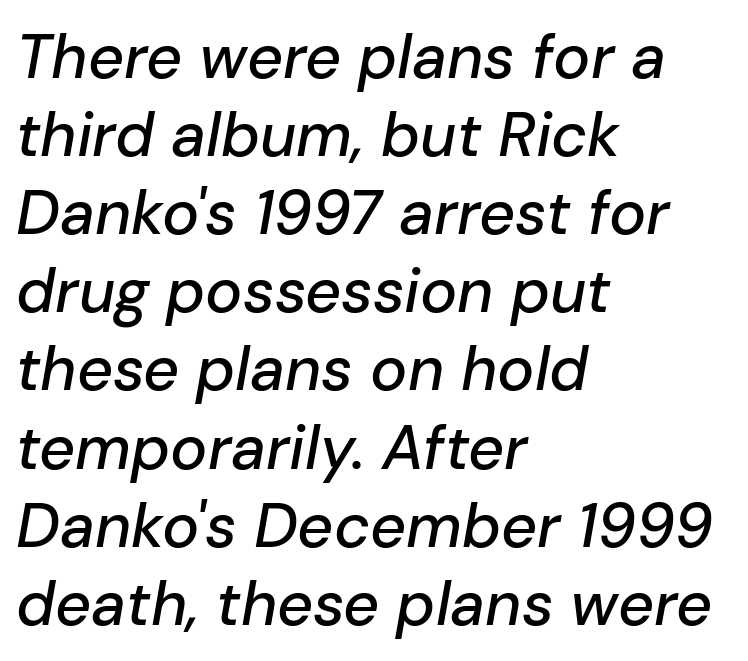
These lines are set flush left with a ragged right edge. Emphasis-style slanted type is in use. The gaps between neighbouring characters are ordinary and unremarkable. The space directly below the letters is spotless. A typesetter would call this proportional, since set widths differ per character.
